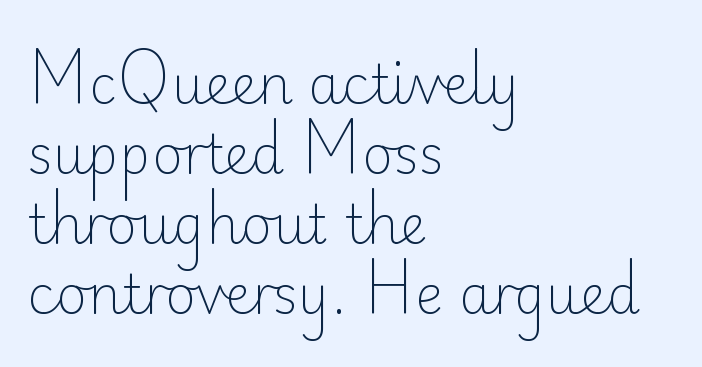
{"serif": "no", "italic": "no", "bold": "no", "weight": "light", "width": "normal", "stroke_contrast": "low", "x_height": "small", "monospaced": "no", "underline": "no", "align": "left", "line_spacing": "normal", "line_spacing_ratio": 1.32, "letter_spacing": "normal", "letter_spacing_em": 0.0, "glyph_px": 53}
